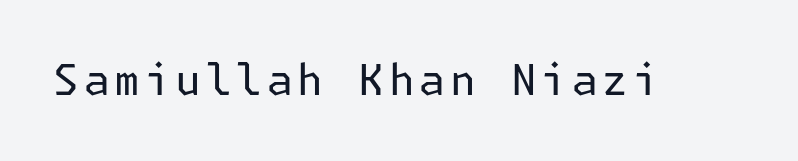
Q: Is the text bold? A: No.
Q: Is the text italic (slanted)? A: No, it is upright.
Q: Is the typeface a serif or a sans-serif typeface? A: Sans-serif.
Q: Is the text underlined? A: No.
Q: Width (condensed, normal, or wide)? A: Normal.
Q: Stroke contrast? A: Low.
Q: x-height? A: Medium.
